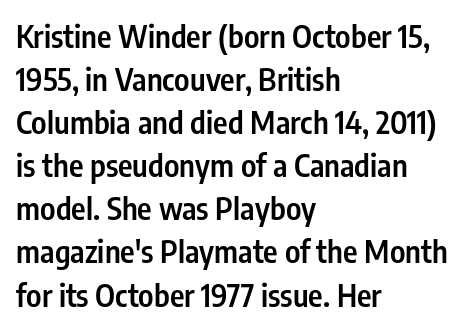
The image shows 31 px semibold, condensed sans-serif type, upright; set left-aligned, normal line spacing (1.39x), normal letter spacing, not underlined; low stroke contrast and a medium x-height.
